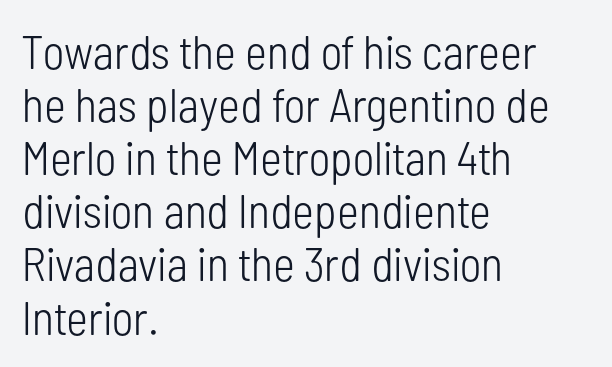
Here the designer chose a conventional face with non-uniform glyph widths. When letters stand straight like this, we call the style roman or upright. Compared with a typical body face, this is equally light or lighter still. Look at the tracking — it's just the regular setting, nothing added. One-word summary of the alignment: left. No feet cap the strokes, marking this as sans-serif type.
